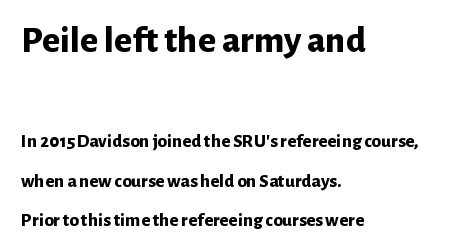
The glyphs have the mass of a bold cut. Letters rest on an invisible, unmarked baseline. The rendering keeps characters at their native spacing. Is there much room between lines? Yes — plenty of vertical air separates them.
